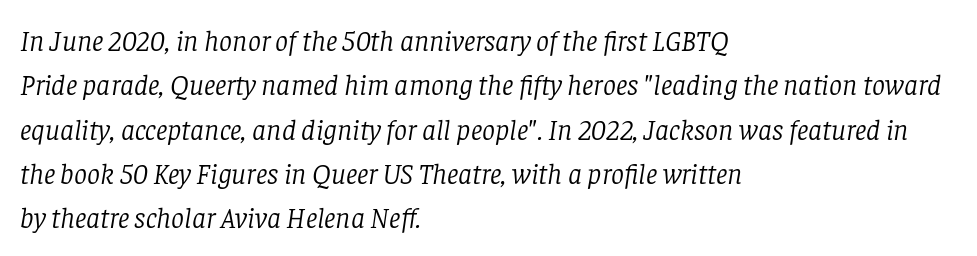
The image shows 29 px light serif type, italic (leaning right); set left-aligned, normal line spacing (1.53x), normal letter spacing, not underlined; low stroke contrast and a large x-height.
